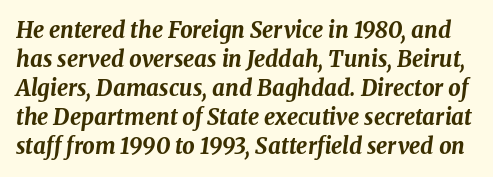
Observe the ordinary spacing: letters are neighbours, not strangers. The passage shown is not underscored anywhere. The face used here has a pronounced slope to its letters. Reading down the column, the eye jumps a familiar distance to each next line. This is heavy type, rendered in bold.
